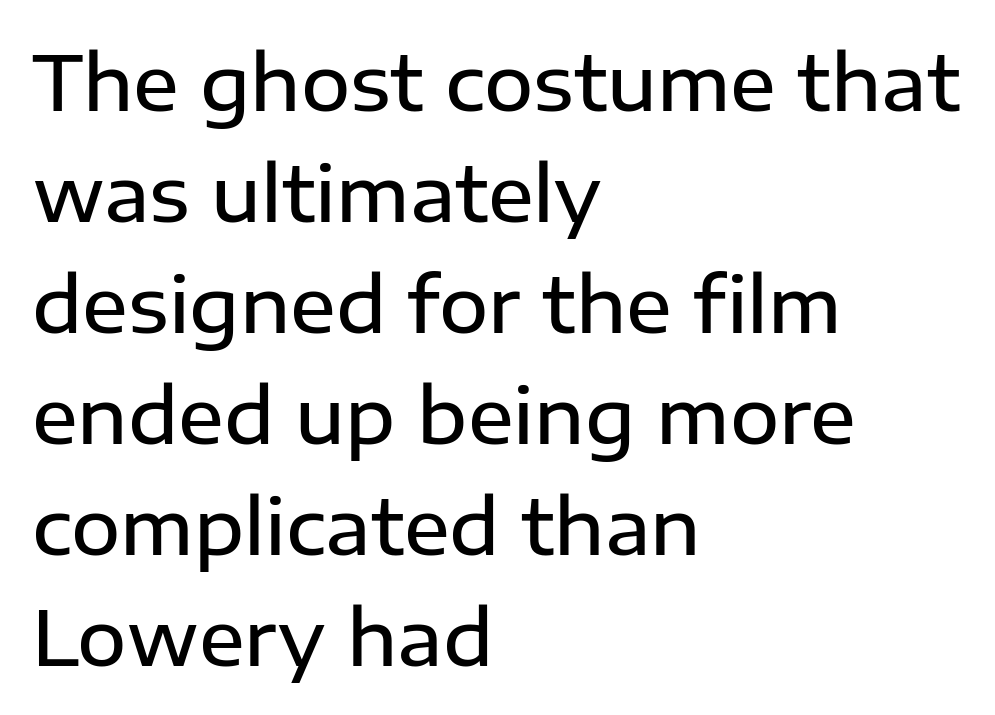
Q: Is the text bold? A: Semi-bold.
Q: Is the text italic (slanted)? A: No, it is upright.
Q: Is the typeface a serif or a sans-serif typeface? A: Sans-serif.
Q: Is the text underlined? A: No.
Q: How is the paragraph aligned? A: Left-aligned.
Q: Is the spacing between letters normal or unusually wide? A: Normal.
Q: Is the spacing between lines tight, normal or loose? A: Normal.
Q: Width (condensed, normal, or wide)? A: Normal.
Q: Stroke contrast? A: Low.
Q: x-height? A: Medium.
Q: Monospaced? A: No.
